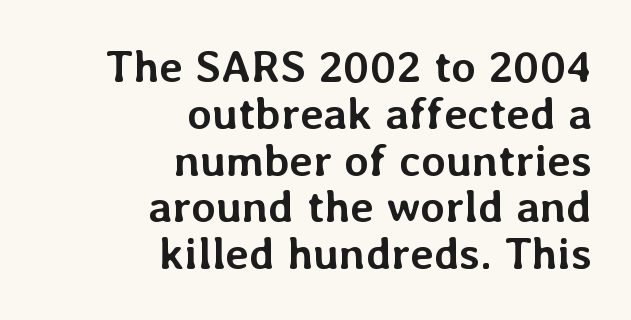
{"italic": "no", "bold": "yes", "weight": "semibold", "width": "normal", "stroke_contrast": "low", "x_height": "medium", "monospaced": "no", "underline": "no", "align": "right", "line_spacing": "tight", "line_spacing_ratio": 1.04, "letter_spacing": "normal", "letter_spacing_em": 0.0, "glyph_px": 45}
